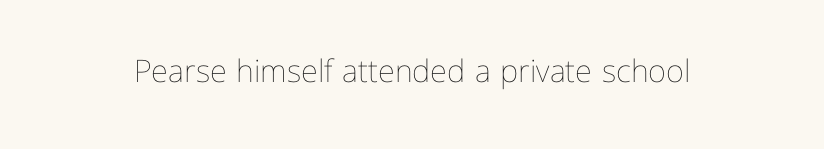
Tall strokes in this sample are plumb rather than angled. Plain, unruled lines of type. No chunkiness to these letters — they're not bold. Looks like regular typesetting: each glyph gets only the width it needs.
